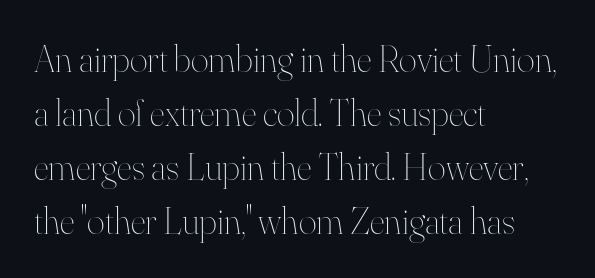
The image shows 38 px thin type, upright; set left-aligned, normal line spacing (1.42x), normal letter spacing, not underlined; high stroke contrast and a small x-height.
